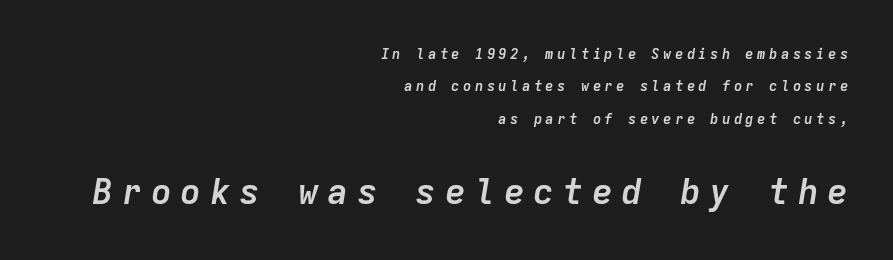
Q: Is the text bold? A: Yes.
Q: Is the text italic (slanted)? A: Yes, it leans right by about 9 degrees.
Q: Is the text underlined? A: No.
Q: How is the paragraph aligned? A: Right-aligned.
Q: Is the spacing between letters normal or unusually wide? A: Unusually wide.
Q: Is the spacing between lines tight, normal or loose? A: Loose.
Q: Which block of text is set in a larger size, the first (top) or the second (bottom)? A: The second (bottom) one.
Q: Width (condensed, normal, or wide)? A: Normal.
Q: Stroke contrast? A: Low.
Q: x-height? A: Medium.
Q: Monospaced? A: Yes.
